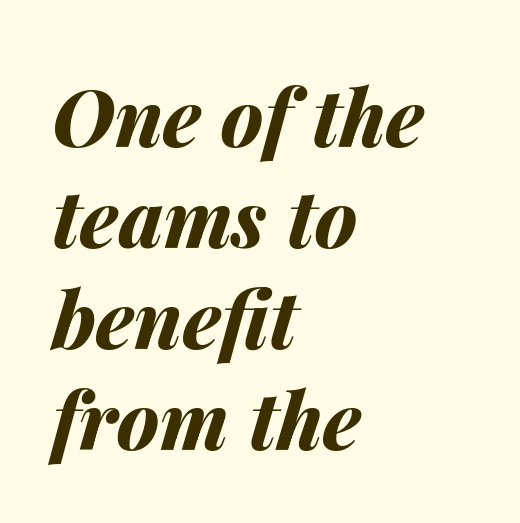
{"italic": "yes", "lean": "right", "slant_degrees": 14, "bold": "yes", "weight": "bold", "width": "normal", "stroke_contrast": "medium", "x_height": "medium", "monospaced": "no", "underline": "no", "align": "left", "line_spacing": "normal", "line_spacing_ratio": 1.28, "letter_spacing": "normal", "letter_spacing_em": 0.0, "glyph_px": 79}
